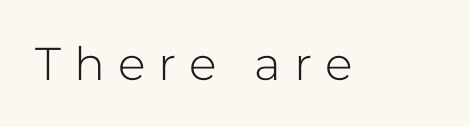
The image shows 46 px light sans-serif type, upright; set unusually wide letter spacing (+0.28 em), not underlined; low stroke contrast and a medium x-height.
